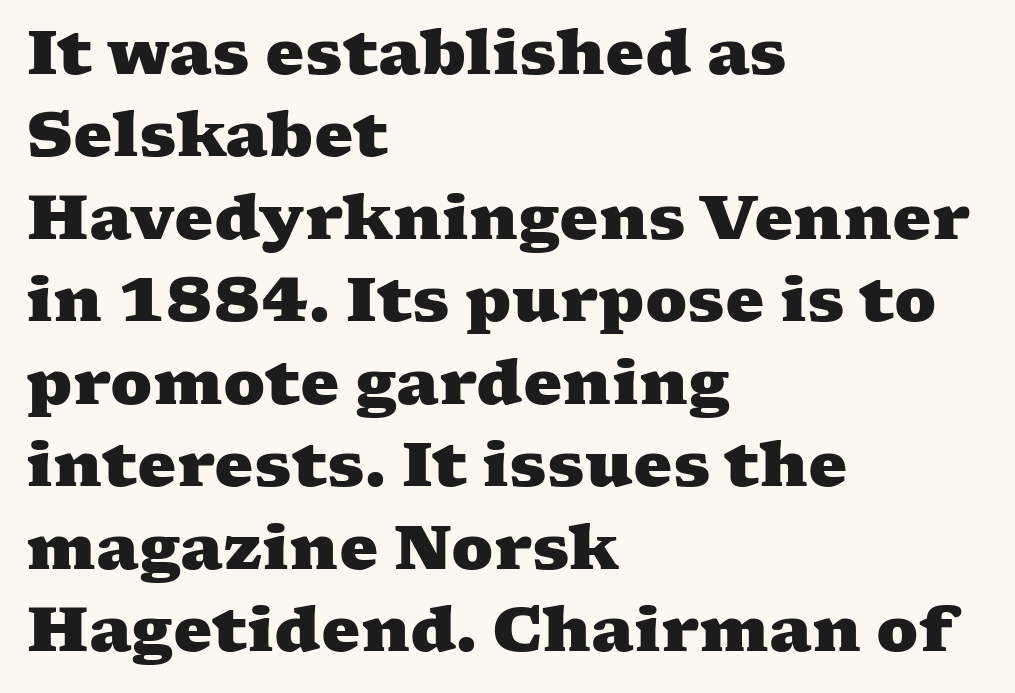
The image shows 62 px heavy, wide serif type; set left-aligned, normal line spacing (1.33x), normal letter spacing, not underlined; medium stroke contrast and a medium x-height.
